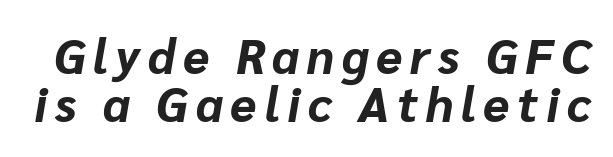
The image shows 48 px bold type, italic (leaning right); set tight line spacing (1.01x), not underlined; low stroke contrast and a medium x-height.
